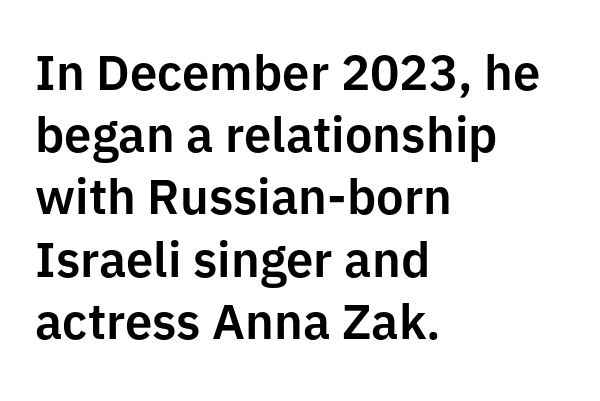
{"serif": "no", "italic": "no", "width": "normal", "stroke_contrast": "low", "x_height": "medium", "monospaced": "no", "underline": "no", "align": "left", "line_spacing": "normal", "line_spacing_ratio": 1.27, "letter_spacing": "normal", "letter_spacing_em": 0.0, "glyph_px": 49}
